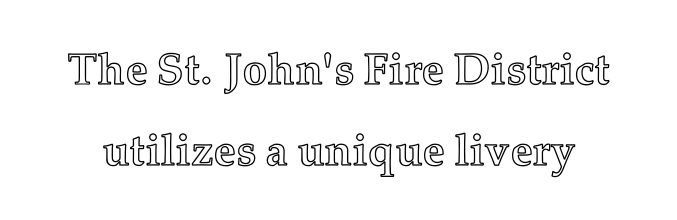
The image shows 44 px text type, upright; set line spacing 1.84x, normal letter spacing, not underlined; a medium x-height.
